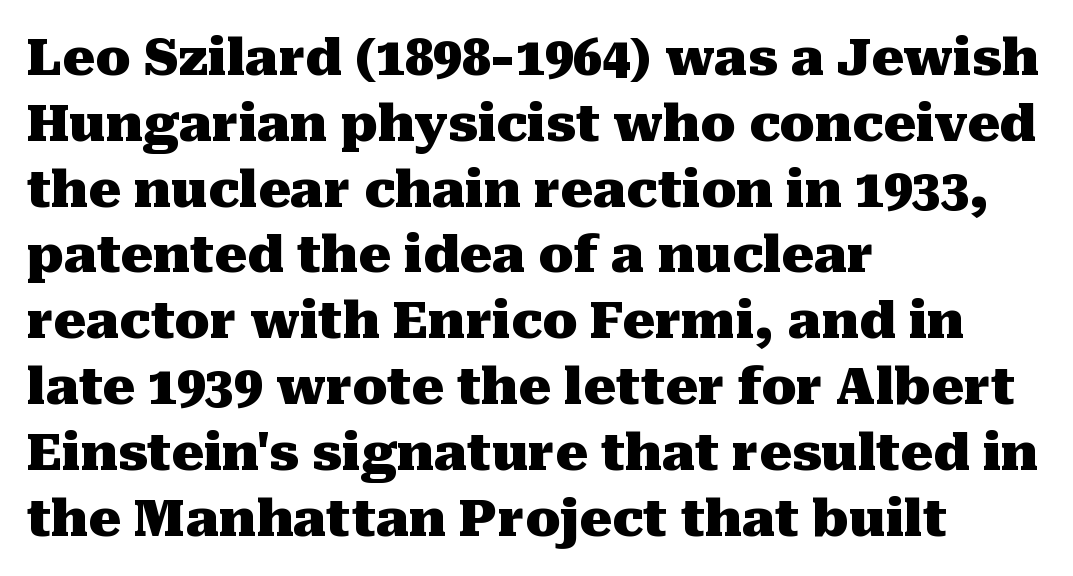
{"serif": "yes", "italic": "no", "bold": "yes", "weight": "heavy", "width": "normal", "stroke_contrast": "medium", "x_height": "medium", "monospaced": "no", "underline": "no", "align": "left", "line_spacing": "normal", "line_spacing_ratio": 1.29, "letter_spacing": "normal", "letter_spacing_em": 0.0, "glyph_px": 51}
